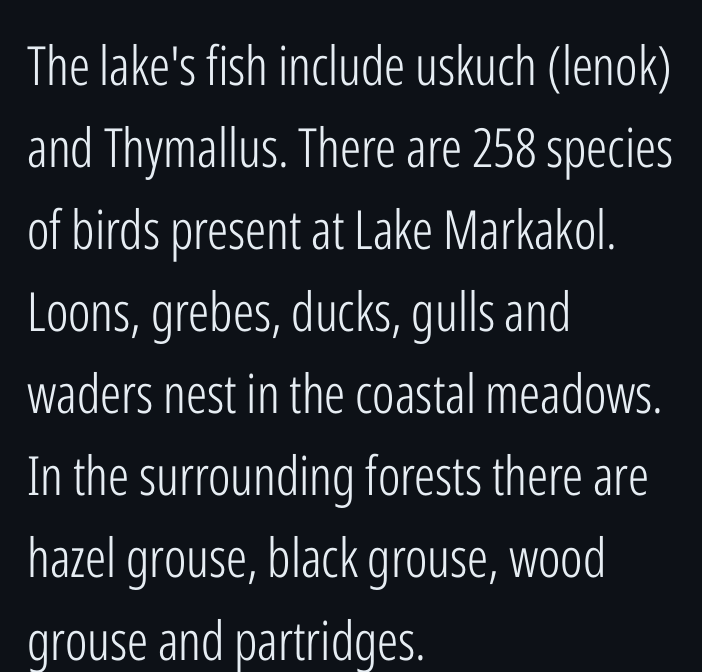
Q: Is the text bold? A: No.
Q: Is the text italic (slanted)? A: No, it is upright.
Q: Is the typeface a serif or a sans-serif typeface? A: Sans-serif.
Q: Is the text underlined? A: No.
Q: How is the paragraph aligned? A: Left-aligned.
Q: Is the spacing between letters normal or unusually wide? A: Normal.
Q: Is the spacing between lines tight, normal or loose? A: Normal.
Q: Width (condensed, normal, or wide)? A: Condensed.
Q: Stroke contrast? A: Low.
Q: x-height? A: Medium.
Q: Monospaced? A: No.
